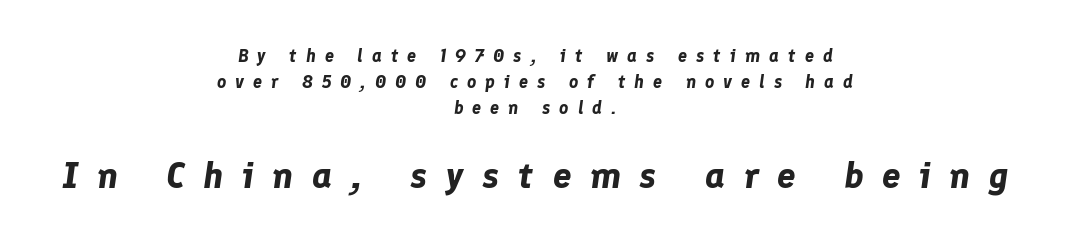
{"italic": "yes", "lean": "right", "slant_degrees": 8, "bold": "yes", "weight": "bold", "width": "normal", "stroke_contrast": "low", "x_height": "medium", "monospaced": "no", "underline": "no", "align": "center", "line_spacing": "normal", "line_spacing_ratio": 1.45, "letter_spacing": "wide", "letter_spacing_em": 0.5, "larger_block": "second", "size_ratio": 2.06, "glyph_px": 37}
